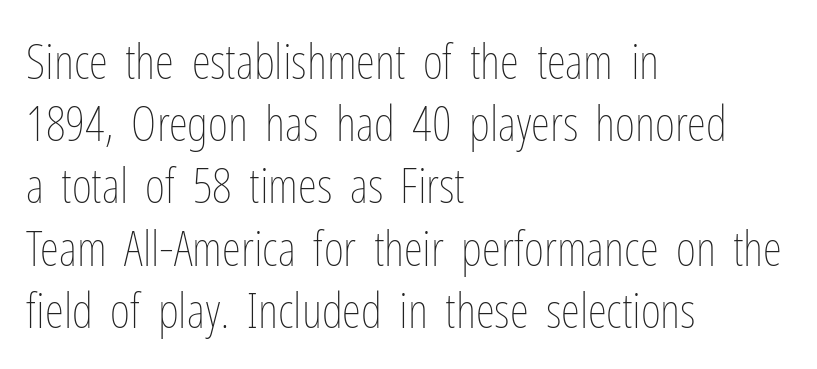
{"italic": "no", "bold": "no", "weight": "thin", "width": "condensed", "stroke_contrast": "low", "x_height": "medium", "monospaced": "no", "underline": "no", "align": "left", "line_spacing": "normal", "line_spacing_ratio": 1.27, "letter_spacing": "normal", "letter_spacing_em": 0.0, "glyph_px": 49}
